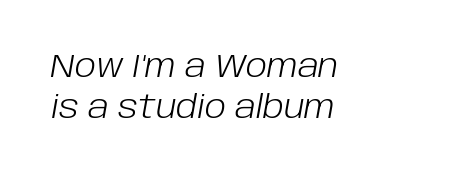
{"italic": "yes", "lean": "right", "slant_degrees": 10, "bold": "no", "weight": "light", "width": "normal", "stroke_contrast": "low", "x_height": "large", "monospaced": "no", "underline": "no", "align": "left", "line_spacing": "normal", "line_spacing_ratio": 1.28, "letter_spacing": "normal", "letter_spacing_em": 0.0, "glyph_px": 32}
